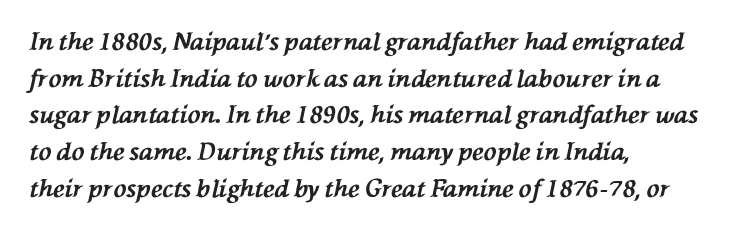
Q: Is the text bold? A: Yes.
Q: Is the text italic (slanted)? A: Yes, it leans left by about 76 degrees.
Q: Is the text underlined? A: No.
Q: How is the paragraph aligned? A: Left-aligned.
Q: Is the spacing between letters normal or unusually wide? A: Normal.
Q: Is the spacing between lines tight, normal or loose? A: Normal.
